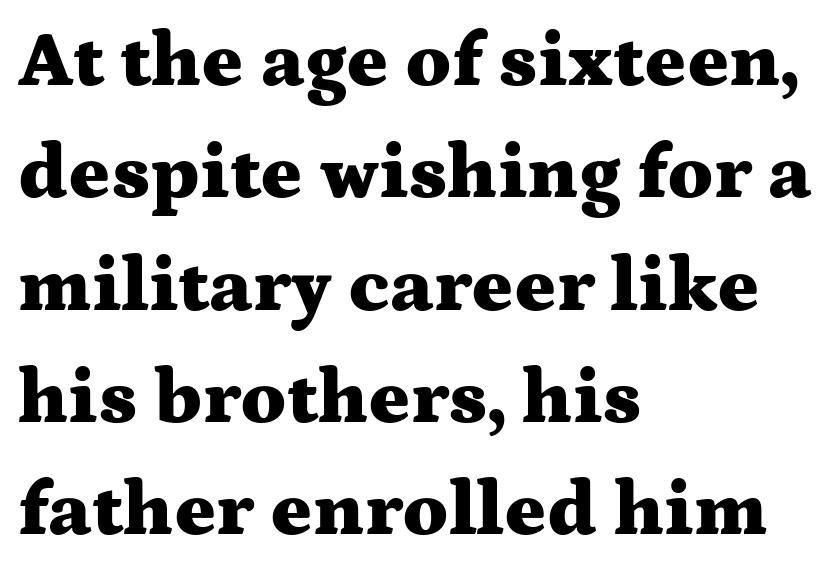
Short note: letters normally spaced. The passage shown is not underscored anywhere. The lettering holds an erect, upright posture throughout. Small tapered or slab feet sit at the stroke ends, so this counts as serif. Leading matches the norm, producing a regular column. Strong, thick strokes mark this as bold type.
